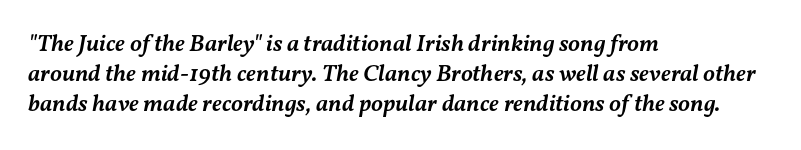
Q: Is the text bold? A: Semi-bold.
Q: Is the text italic (slanted)? A: Yes, it leans right by about 11 degrees.
Q: Is the text underlined? A: No.
Q: How is the paragraph aligned? A: Left-aligned.
Q: Is the spacing between letters normal or unusually wide? A: Normal.
Q: Is the spacing between lines tight, normal or loose? A: Normal.
